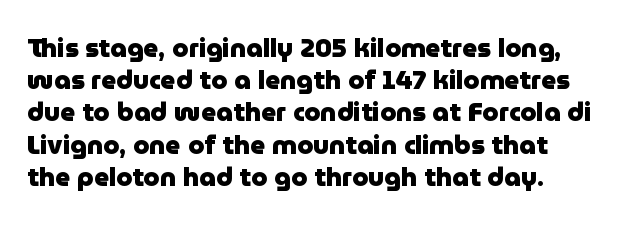
Italic? Not at all — the glyphs are vertical. The letterforms sit shoulder to shoulder at normal distance. Weight check: bold — yes, fully. Each row of text sits above clean, open space.
